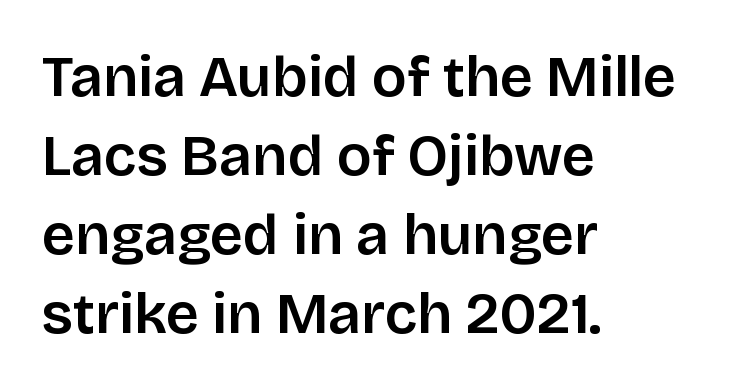
The image shows 58 px semibold sans-serif type, upright; set left-aligned, normal line spacing (1.36x), normal letter spacing, not underlined; low stroke contrast and a large x-height.
